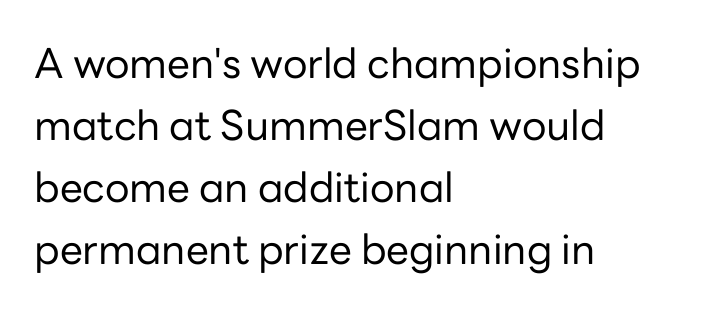
The image shows 41 px regular-weight sans-serif type, upright; set left-aligned, normal line spacing (1.51x), normal letter spacing, not underlined; low stroke contrast and a medium x-height.
